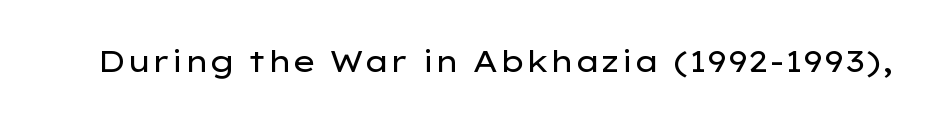
Q: Is the text bold? A: No.
Q: Is the text italic (slanted)? A: No, it is upright.
Q: Is the typeface a serif or a sans-serif typeface? A: Sans-serif.
Q: Is the text underlined? A: No.
Q: Is the spacing between letters normal or unusually wide? A: Normal.
Q: Width (condensed, normal, or wide)? A: Wide.
Q: Stroke contrast? A: Low.
Q: x-height? A: Medium.
Q: Monospaced? A: No.
